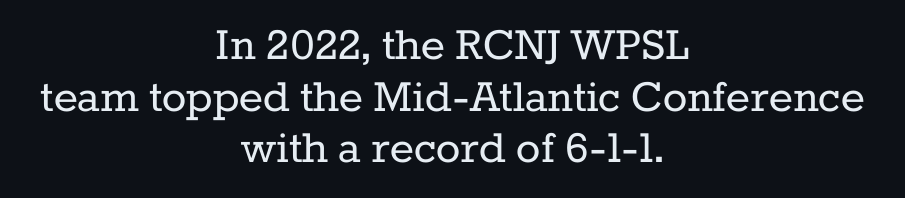
{"serif": "yes", "italic": "no", "bold": "no", "weight": "regular", "width": "normal", "stroke_contrast": "low", "x_height": "medium", "monospaced": "no", "underline": "no", "align": "center", "line_spacing": "tight", "line_spacing_ratio": 1.01, "letter_spacing": "normal", "letter_spacing_em": 0.0, "glyph_px": 51}
